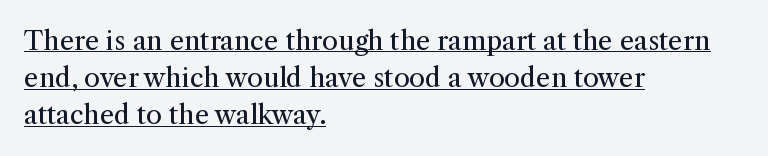
The image shows 26 px text type, upright; set left-aligned, normal line spacing (1.43x), normal letter spacing, underlined.
